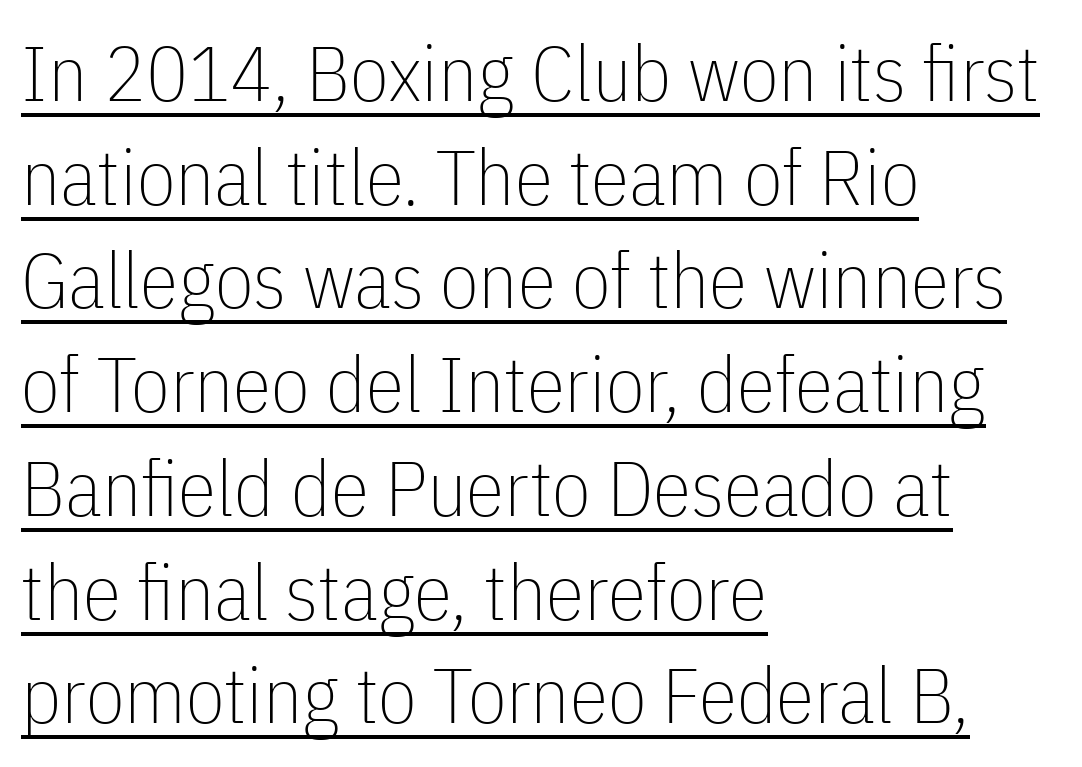
Q: Is the text bold? A: No.
Q: Is the text italic (slanted)? A: No, it is upright.
Q: Is the typeface a serif or a sans-serif typeface? A: Sans-serif.
Q: Is the text underlined? A: Yes.
Q: How is the paragraph aligned? A: Left-aligned.
Q: Is the spacing between letters normal or unusually wide? A: Normal.
Q: Is the spacing between lines tight, normal or loose? A: Normal.
Q: Width (condensed, normal, or wide)? A: Condensed.
Q: Stroke contrast? A: Low.
Q: x-height? A: Medium.
Q: Monospaced? A: No.
